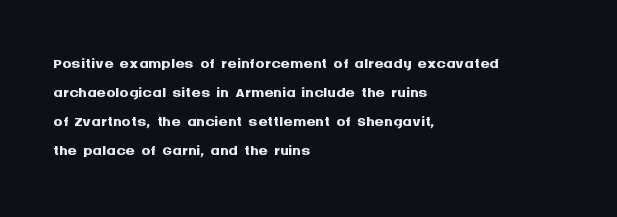
{"italic": "no", "bold": "yes", "underline": "no", "align": "left", "line_spacing": "normal", "line_spacing_ratio": 1.26, "letter_spacing": "normal", "letter_spacing_em": 0.0, "glyph_px": 23}
